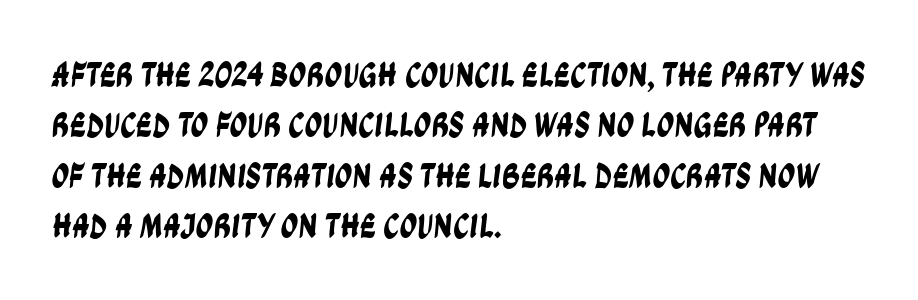
Q: Is the typeface a serif or a sans-serif typeface? A: Sans-serif.
Q: Is the text underlined? A: No.
Q: How is the paragraph aligned? A: Left-aligned.
Q: Is the spacing between letters normal or unusually wide? A: Normal.
Q: Is the spacing between lines tight, normal or loose? A: Normal.
Q: Width (condensed, normal, or wide)? A: Condensed.
Q: Stroke contrast? A: Low.
Q: x-height? A: Large.
Q: Monospaced? A: No.
